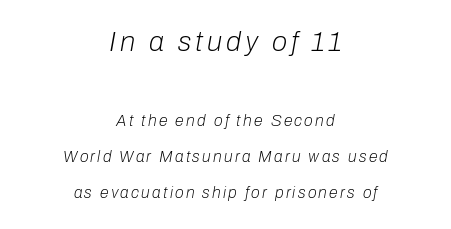
The image shows 28 px light type, italic (leaning right); set centered, loose line spacing (2.25x), not underlined; the first (top) block is 1.75x larger; low stroke contrast and a medium x-height.
